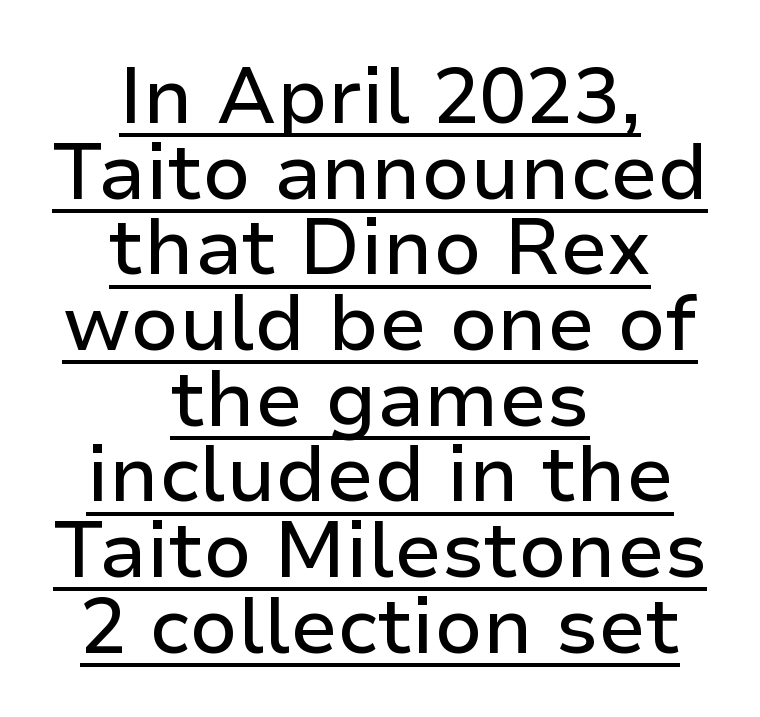
Q: Is the text italic (slanted)? A: No, it is upright.
Q: Is the typeface a serif or a sans-serif typeface? A: Sans-serif.
Q: Is the text underlined? A: Yes.
Q: How is the paragraph aligned? A: Centered.
Q: Is the spacing between letters normal or unusually wide? A: Normal.
Q: Is the spacing between lines tight, normal or loose? A: Tight.
Q: Width (condensed, normal, or wide)? A: Normal.
Q: Stroke contrast? A: Low.
Q: x-height? A: Medium.
Q: Monospaced? A: No.
